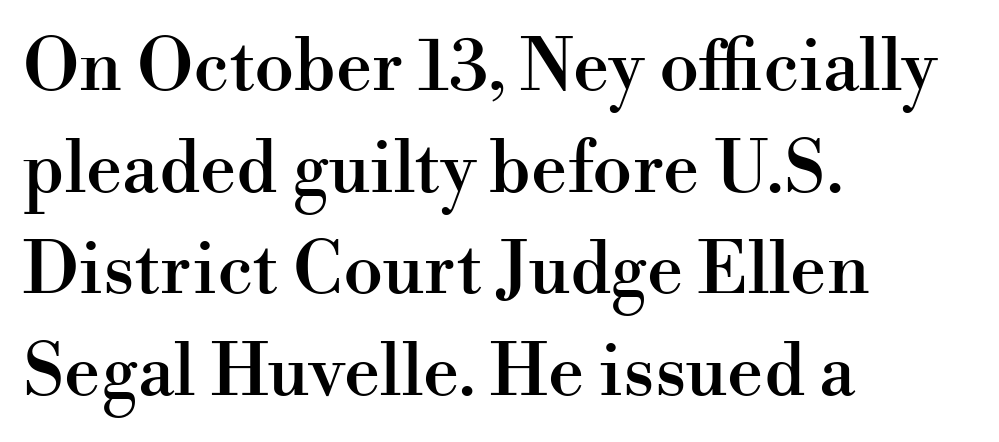
{"serif": "yes", "italic": "no", "width": "normal", "stroke_contrast": "high", "x_height": "small", "monospaced": "no", "underline": "no", "align": "left", "line_spacing": "normal", "line_spacing_ratio": 1.41, "letter_spacing": "normal", "letter_spacing_em": 0.0, "glyph_px": 72}
